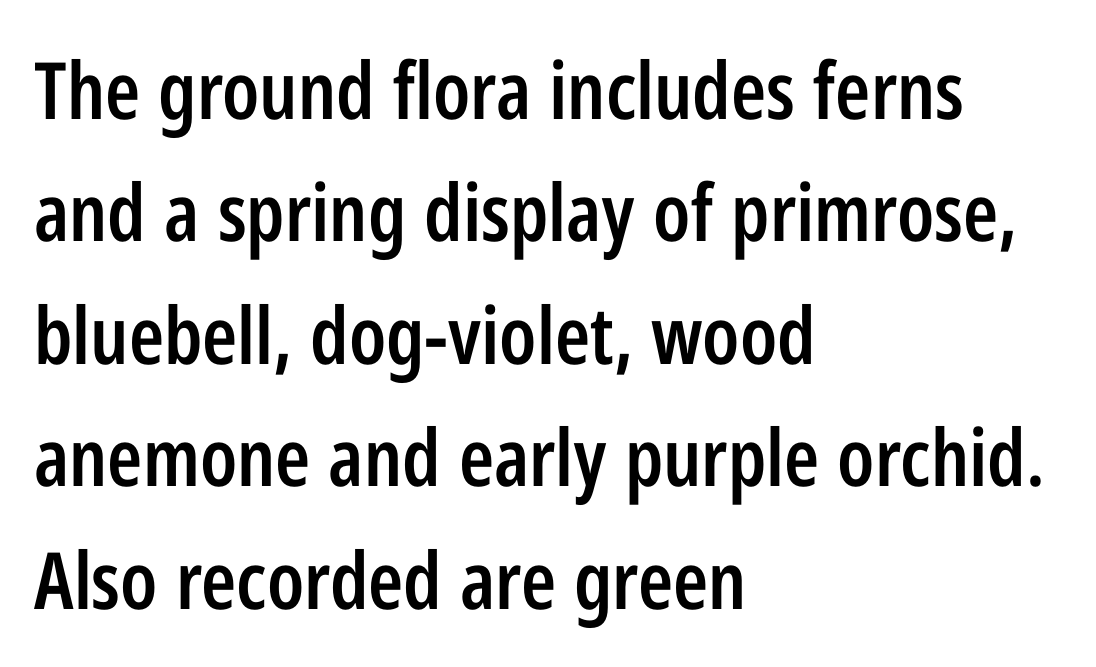
The image shows 79 px semibold, condensed sans-serif type, upright; set left-aligned, normal line spacing (1.55x), normal letter spacing, not underlined; low stroke contrast and a medium x-height.
